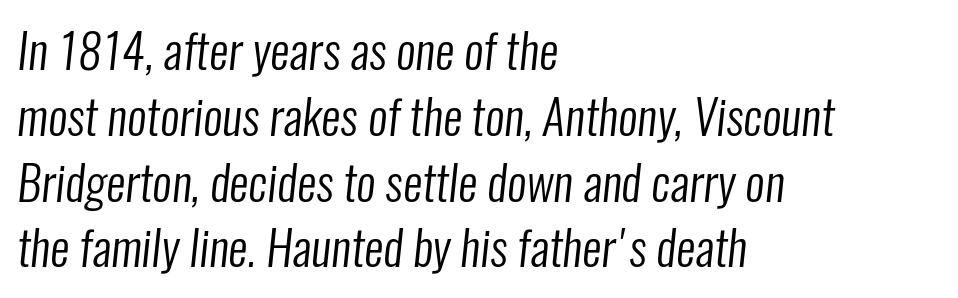
Q: Is the text bold? A: No.
Q: Is the typeface a serif or a sans-serif typeface? A: Sans-serif.
Q: Is the text underlined? A: No.
Q: How is the paragraph aligned? A: Left-aligned.
Q: Is the spacing between letters normal or unusually wide? A: Normal.
Q: Is the spacing between lines tight, normal or loose? A: Normal.
Q: Width (condensed, normal, or wide)? A: Condensed.
Q: Stroke contrast? A: Low.
Q: x-height? A: Medium.
Q: Monospaced? A: No.
